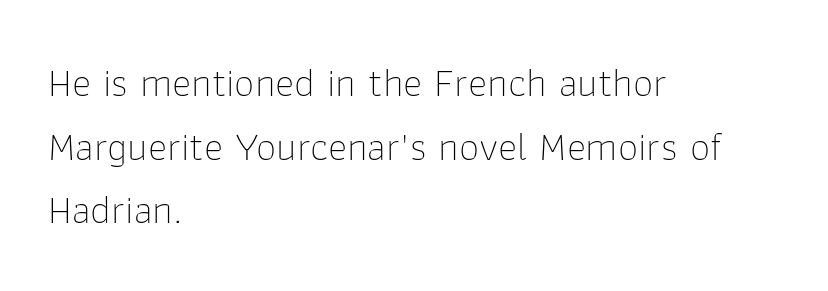
The image shows 41 px thin sans-serif type, upright; set left-aligned, normal line spacing (1.55x), normal letter spacing, not underlined; low stroke contrast and a medium x-height.
